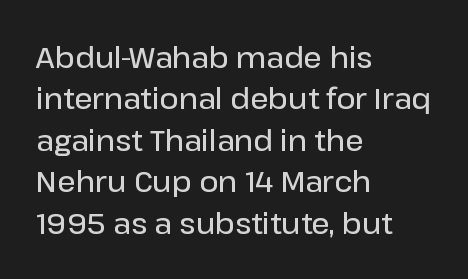
Q: Is the text bold? A: Semi-bold.
Q: Is the text italic (slanted)? A: No, it is upright.
Q: Is the typeface a serif or a sans-serif typeface? A: Sans-serif.
Q: Is the text underlined? A: No.
Q: How is the paragraph aligned? A: Left-aligned.
Q: Is the spacing between letters normal or unusually wide? A: Normal.
Q: Is the spacing between lines tight, normal or loose? A: Normal.
Q: Width (condensed, normal, or wide)? A: Normal.
Q: Stroke contrast? A: Low.
Q: x-height? A: Medium.
Q: Monospaced? A: No.
